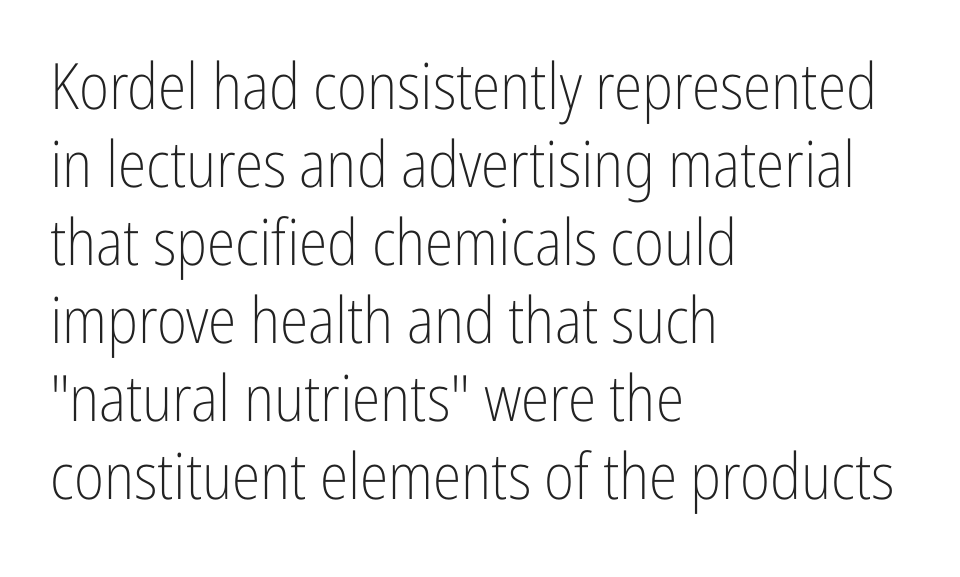
{"serif": "no", "italic": "no", "bold": "no", "weight": "light", "width": "condensed", "stroke_contrast": "low", "x_height": "medium", "monospaced": "no", "underline": "no", "align": "left", "line_spacing_ratio": 1.22, "letter_spacing": "normal", "letter_spacing_em": 0.0, "glyph_px": 64}
